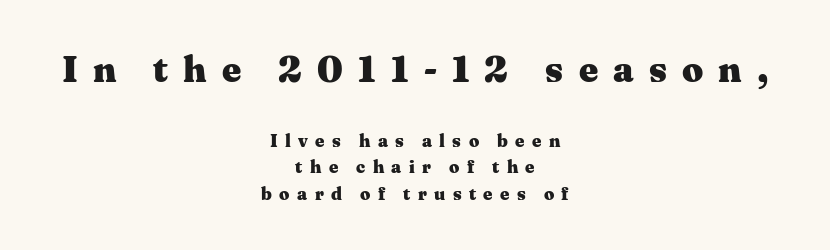
The image shows 37 px heavy, wide serif type, upright; set centered, normal line spacing (1.47x), unusually wide letter spacing (+0.41 em), not underlined; the first (top) block is 2.06x larger; medium stroke contrast and a medium x-height.
